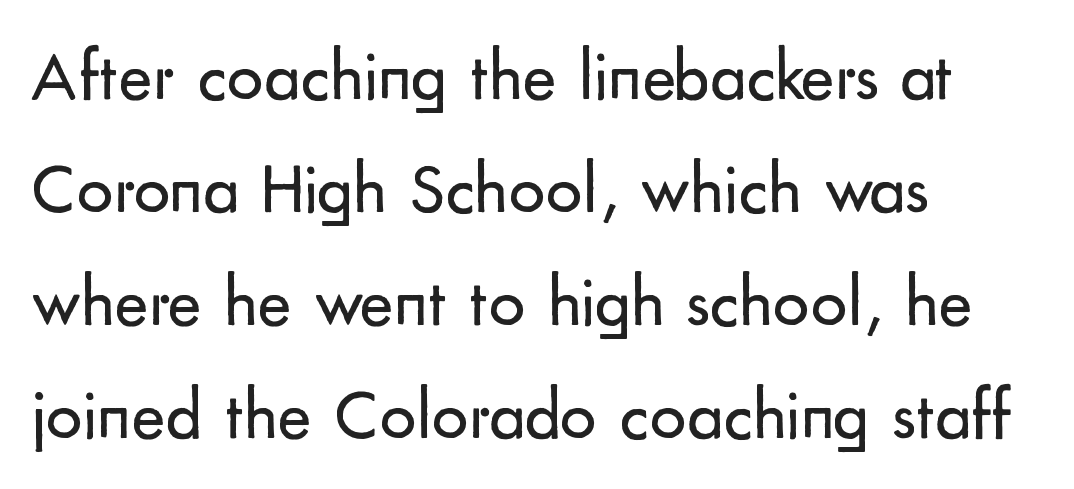
The image shows 72 px regular-weight sans-serif type, upright; set left-aligned, normal line spacing (1.57x), normal letter spacing, not underlined; low stroke contrast and a small x-height.
